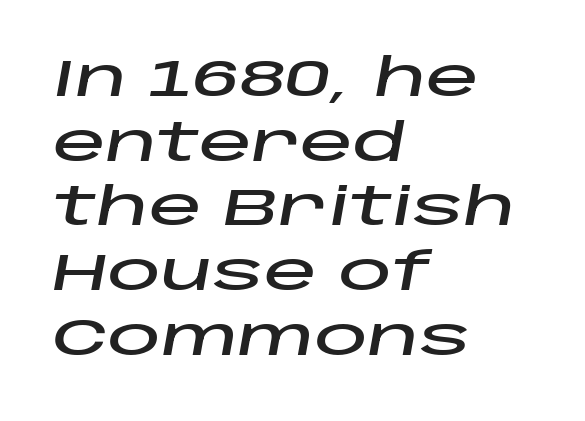
{"italic": "yes", "lean": "right", "slant_degrees": 10, "width": "wide", "stroke_contrast": "low", "x_height": "large", "monospaced": "no", "underline": "no", "align": "left", "line_spacing_ratio": 1.22, "letter_spacing": "normal", "letter_spacing_em": 0.0, "glyph_px": 53}
